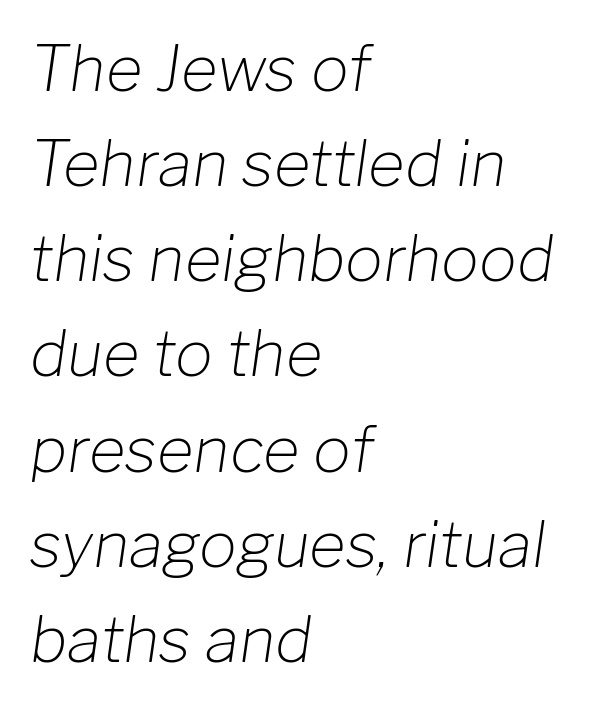
{"italic": "yes", "lean": "right", "slant_degrees": 8, "bold": "no", "weight": "light", "width": "normal", "stroke_contrast": "low", "x_height": "medium", "monospaced": "no", "underline": "no", "align": "left", "line_spacing": "normal", "line_spacing_ratio": 1.51, "letter_spacing": "normal", "letter_spacing_em": 0.0, "glyph_px": 63}
